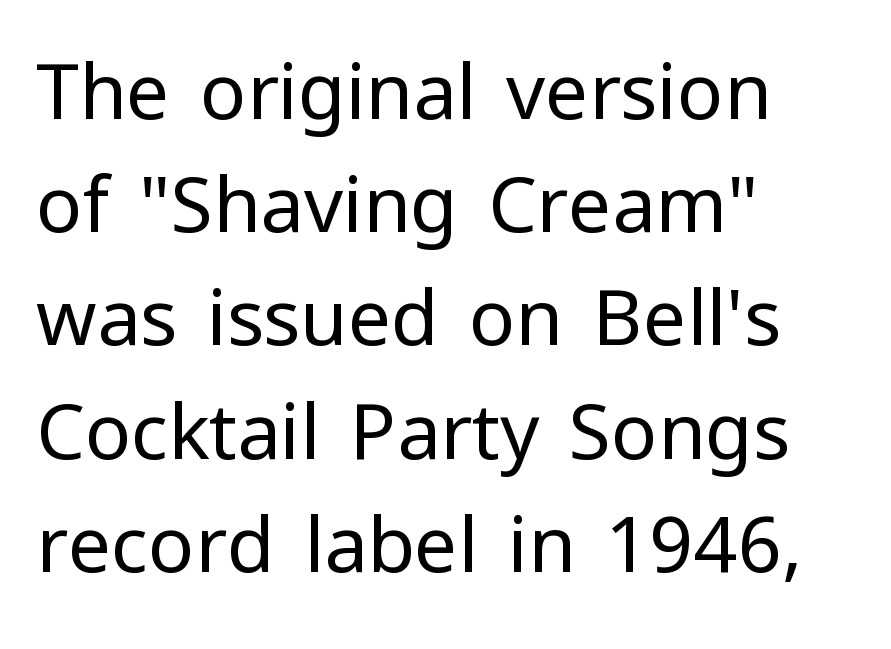
Whoever set this chose a conventional vertical rhythm. Just letters on the line, the space beneath them empty. This rendering uses left alignment, leaving the right contour irregular. Vertical strokes here are truly vertical.
